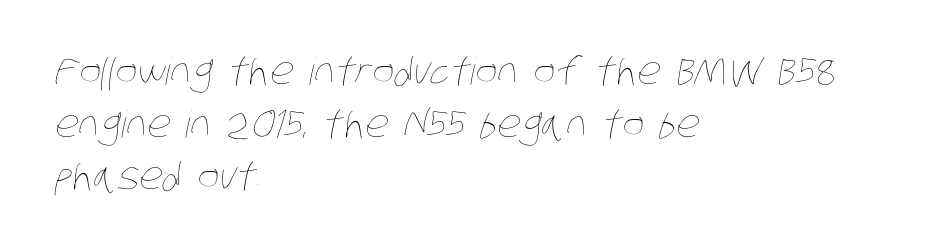
Q: Is the text bold? A: No.
Q: Is the text underlined? A: No.
Q: How is the paragraph aligned? A: Left-aligned.
Q: Is the spacing between letters normal or unusually wide? A: Normal.
Q: Is the spacing between lines tight, normal or loose? A: Normal.
Q: Width (condensed, normal, or wide)? A: Condensed.
Q: Stroke contrast? A: Low.
Q: x-height? A: Large.
Q: Monospaced? A: No.
